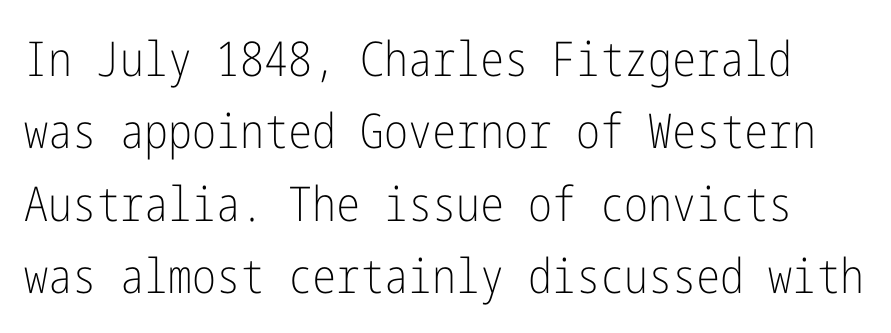
Q: Is the text bold? A: No.
Q: Is the text italic (slanted)? A: No, it is upright.
Q: Is the typeface a serif or a sans-serif typeface? A: Sans-serif.
Q: Is the text underlined? A: No.
Q: Is the spacing between letters normal or unusually wide? A: Normal.
Q: Is the spacing between lines tight, normal or loose? A: Normal.
Q: Width (condensed, normal, or wide)? A: Condensed.
Q: Stroke contrast? A: Low.
Q: x-height? A: Medium.
